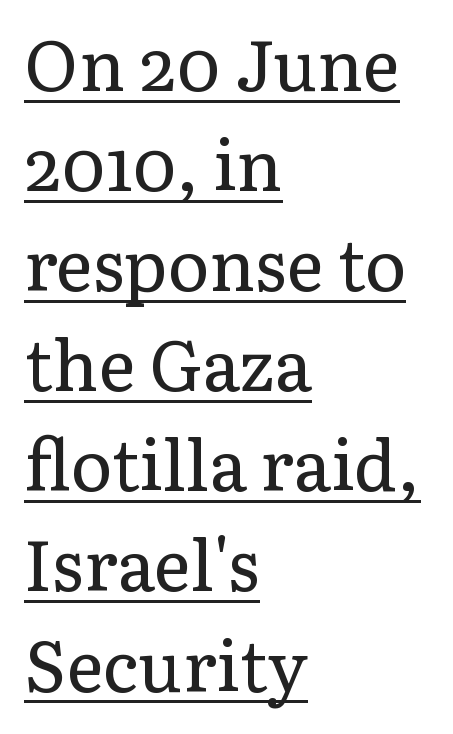
{"serif": "yes", "italic": "no", "bold": "no", "weight": "regular", "width": "normal", "stroke_contrast": "low", "x_height": "medium", "monospaced": "no", "underline": "yes", "align": "left", "line_spacing": "normal", "line_spacing_ratio": 1.43, "letter_spacing": "normal", "letter_spacing_em": 0.0, "glyph_px": 70}
